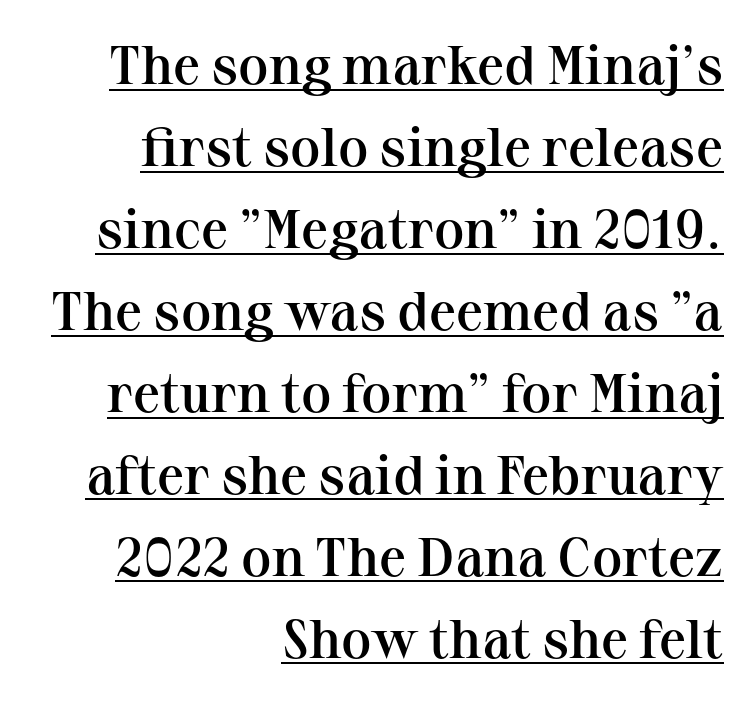
{"serif": "yes", "italic": "no", "bold": "semi", "weight": "semibold", "width": "normal", "stroke_contrast": "medium", "x_height": "medium", "monospaced": "no", "underline": "yes", "align": "right", "line_spacing": "normal", "line_spacing_ratio": 1.49, "letter_spacing": "normal", "letter_spacing_em": 0.0, "glyph_px": 55}
